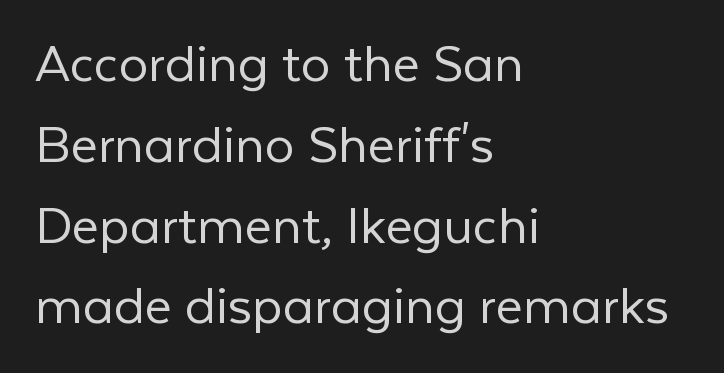
The image shows 59 px light sans-serif type, upright; set left-aligned, normal line spacing (1.37x), normal letter spacing, not underlined; low stroke contrast and a medium x-height.
